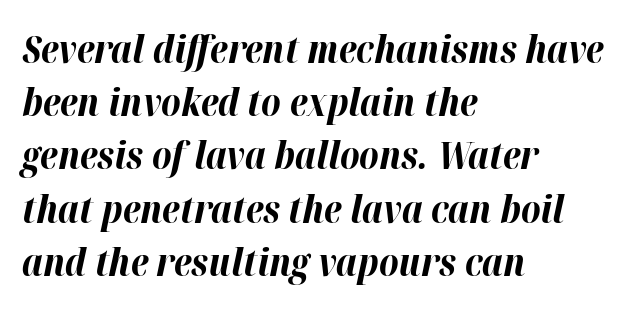
The passage shown is emphatically bold. Where is the straight margin? On the left. No extra tracking has been applied to these lines. Honestly, there is no underline to notice here at all.
